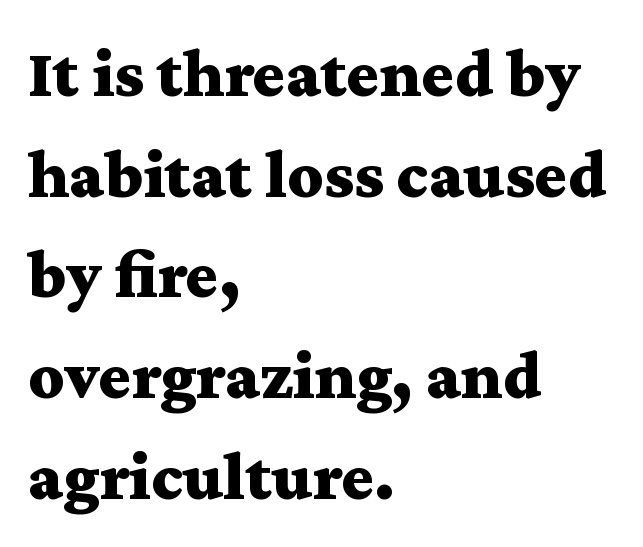
The image shows 69 px bold, wide serif type, upright; set left-aligned, normal line spacing (1.46x), normal letter spacing, not underlined; medium stroke contrast and a medium x-height.
